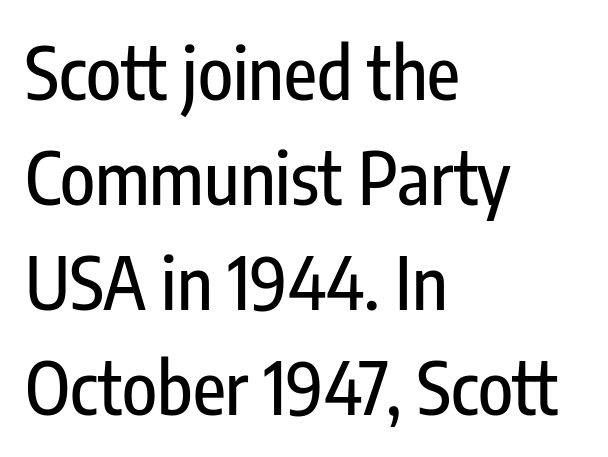
{"serif": "no", "italic": "no", "width": "condensed", "stroke_contrast": "low", "x_height": "medium", "monospaced": "no", "underline": "no", "align": "left", "line_spacing": "normal", "line_spacing_ratio": 1.46, "letter_spacing": "normal", "letter_spacing_em": 0.0, "glyph_px": 72}
